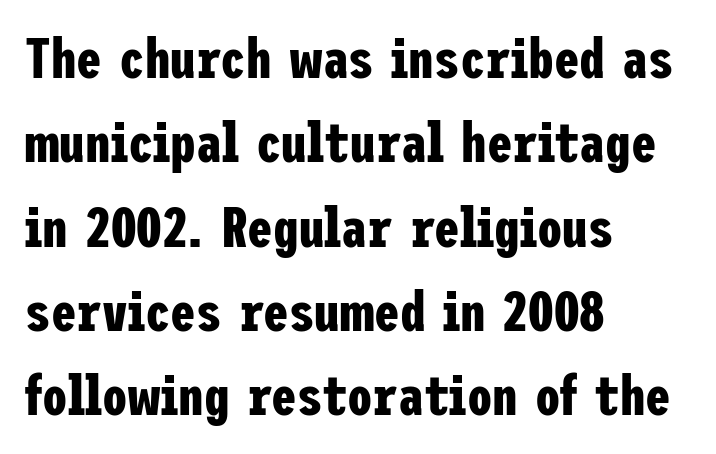
The image shows 57 px bold, condensed sans-serif type, upright; set left-aligned, normal line spacing (1.48x), normal letter spacing, not underlined; low stroke contrast and a medium x-height.
